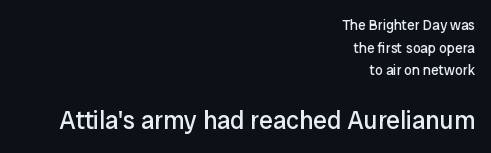
The image shows 25 px text type, upright; set right-aligned, normal line spacing (1.61x), normal letter spacing, not underlined; the second (bottom) block is 1.79x larger.
